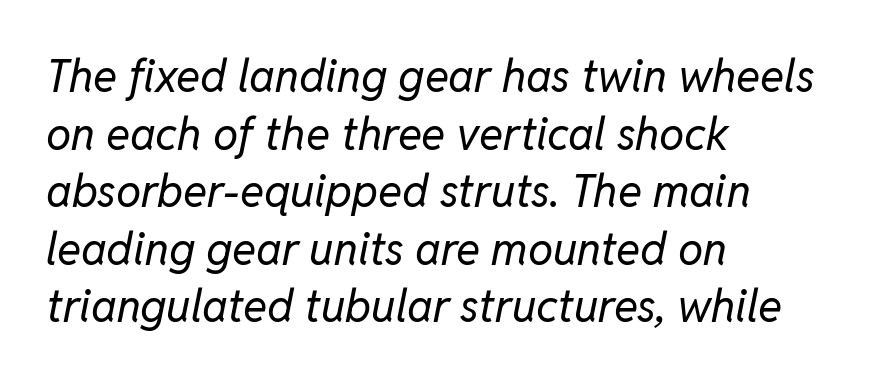
{"italic": "yes", "lean": "right", "slant_degrees": 11, "bold": "no", "weight": "regular", "width": "normal", "stroke_contrast": "low", "x_height": "medium", "monospaced": "no", "underline": "no", "align": "left", "line_spacing": "normal", "line_spacing_ratio": 1.28, "letter_spacing": "normal", "letter_spacing_em": 0.0, "glyph_px": 45}
